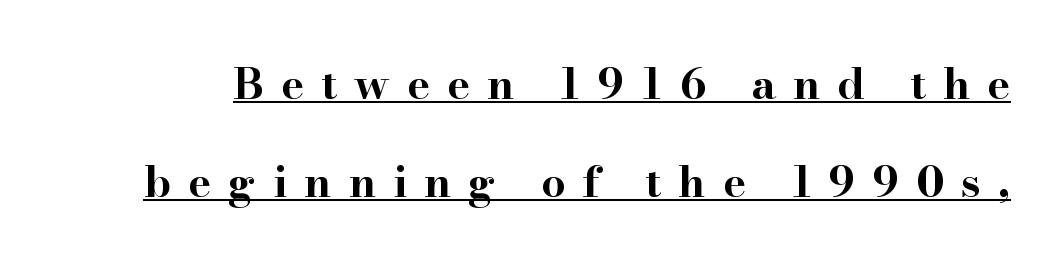
The image shows 43 px bold, wide serif type, upright; set loose line spacing (2.28x), unusually wide letter spacing (+0.4 em), underlined; high stroke contrast and a small x-height.
